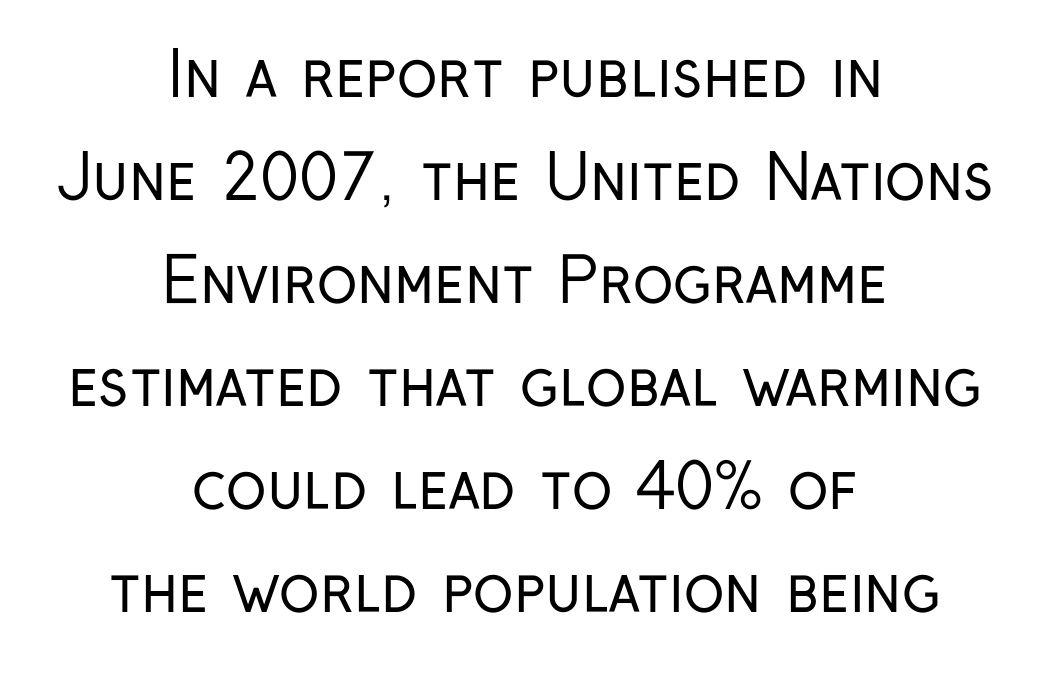
Q: Is the text bold? A: No.
Q: Is the text italic (slanted)? A: No, it is upright.
Q: Is the typeface a serif or a sans-serif typeface? A: Sans-serif.
Q: Is the text underlined? A: No.
Q: How is the paragraph aligned? A: Centered.
Q: Is the spacing between letters normal or unusually wide? A: Normal.
Q: Is the spacing between lines tight, normal or loose? A: Normal.
Q: Width (condensed, normal, or wide)? A: Condensed.
Q: Stroke contrast? A: Low.
Q: x-height? A: Medium.
Q: Monospaced? A: No.
